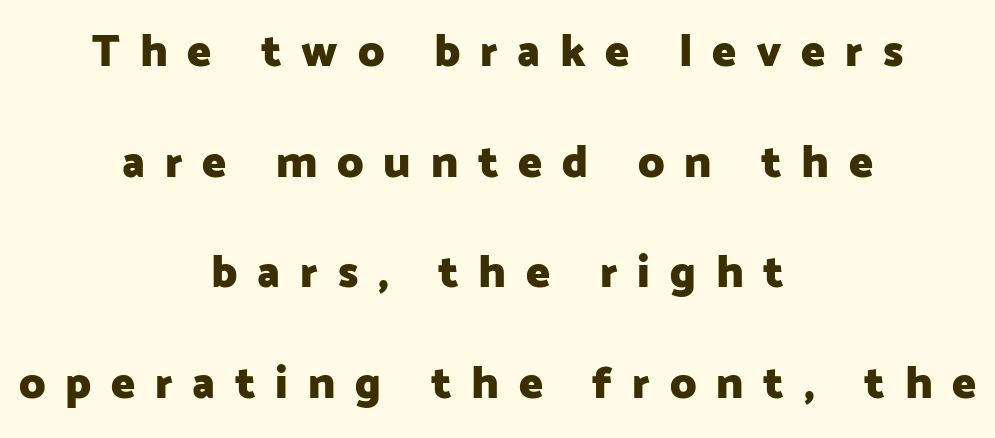
Vertically, the passage feels expansive, rows floating well apart. Unlike a traditional serif, this face leaves its strokes unadorned. A typesetter would call this proportional, since set widths differ per character. The lines in this sample share a center point and differ in where they start and stop.
